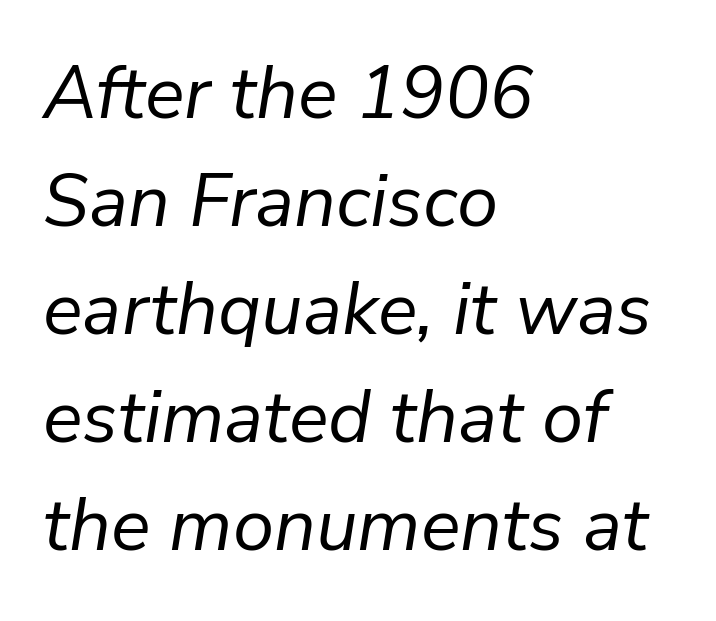
The image shows 74 px regular-weight type, italic (leaning right); set left-aligned, normal line spacing (1.46x), normal letter spacing, not underlined; low stroke contrast and a medium x-height.
